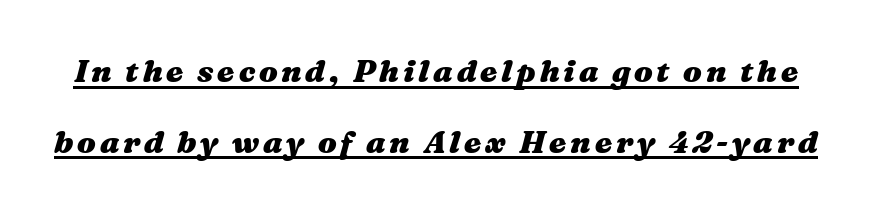
Q: Is the text bold? A: Yes.
Q: Is the text italic (slanted)? A: Yes, it leans right by about 16 degrees.
Q: Is the text underlined? A: Yes.
Q: Is the spacing between lines tight, normal or loose? A: Loose.
Q: Width (condensed, normal, or wide)? A: Wide.
Q: Stroke contrast? A: Medium.
Q: x-height? A: Medium.
Q: Monospaced? A: No.
